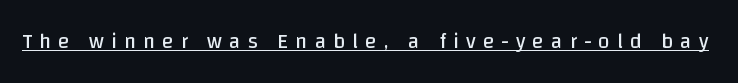
{"italic": "no", "bold": "no", "underline": "yes", "letter_spacing": "wide", "letter_spacing_em": 0.34, "glyph_px": 21}
